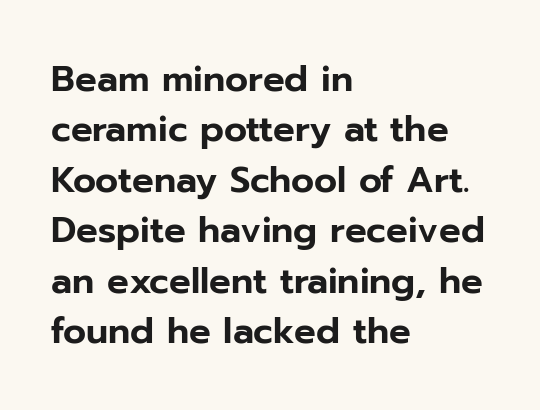
The image shows 36 px sans-serif type, upright; set left-aligned, normal line spacing (1.4x), normal letter spacing, not underlined; low stroke contrast and a medium x-height.
